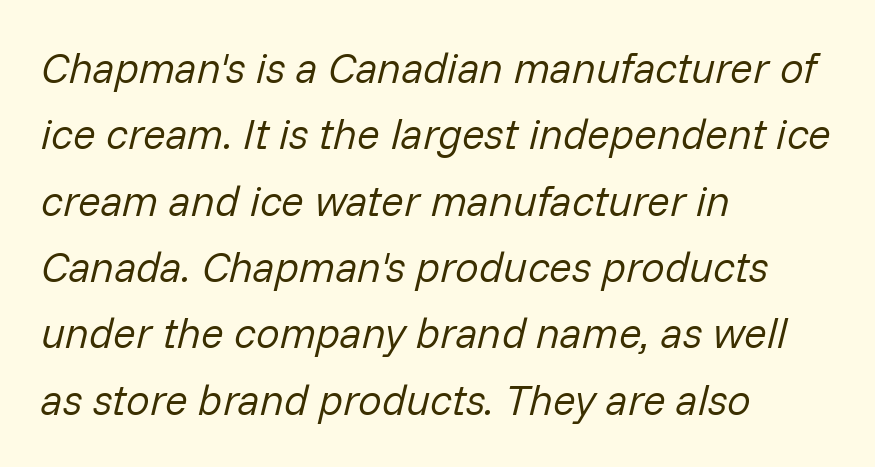
The image shows 42 px regular-weight type, italic (leaning right); set left-aligned, normal line spacing (1.58x), normal letter spacing, not underlined; low stroke contrast and a medium x-height.
